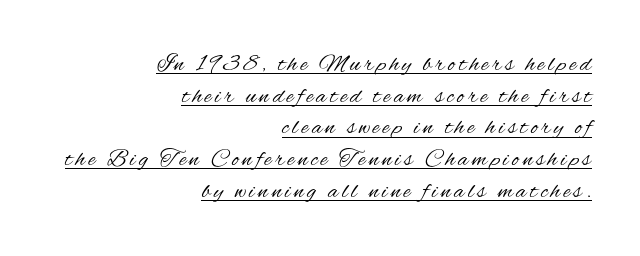
Q: Is the text bold? A: No.
Q: Is the text italic (slanted)? A: Yes.
Q: Is the text underlined? A: Yes.
Q: How is the paragraph aligned? A: Right-aligned.
Q: Is the spacing between lines tight, normal or loose? A: Normal.
